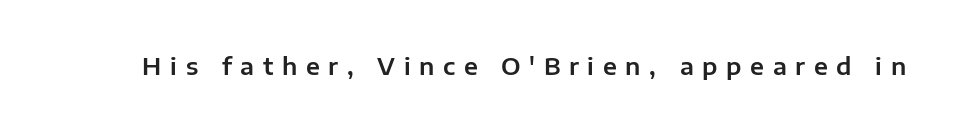
Q: Is the text italic (slanted)? A: No, it is upright.
Q: Is the text underlined? A: No.
Q: Is the spacing between letters normal or unusually wide? A: Unusually wide.
